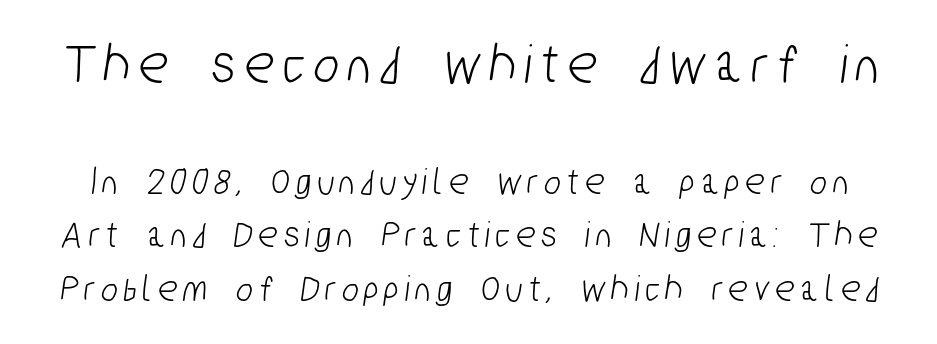
The image shows 59 px condensed sans-serif type; set normal line spacing (1.36x), not underlined; the first (top) block is 1.51x larger; low stroke contrast and a medium x-height.
